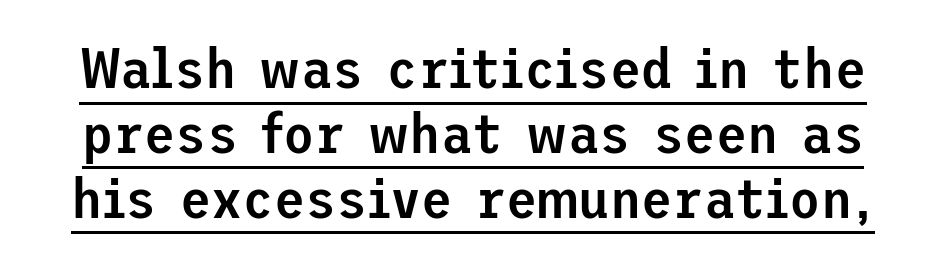
{"serif": "no", "italic": "no", "bold": "semi", "weight": "semibold", "width": "normal", "stroke_contrast": "low", "x_height": "medium", "underline": "yes", "line_spacing": "tight", "line_spacing_ratio": 1.14, "letter_spacing": "normal", "letter_spacing_em": 0.0, "glyph_px": 57}
